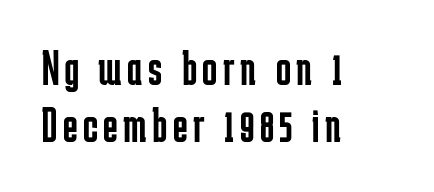
{"serif": "no", "italic": "no", "bold": "no", "weight": "regular", "width": "condensed", "stroke_contrast": "low", "x_height": "medium", "monospaced": "no", "underline": "no", "align": "left", "line_spacing": "tight", "line_spacing_ratio": 1.14, "glyph_px": 50}
